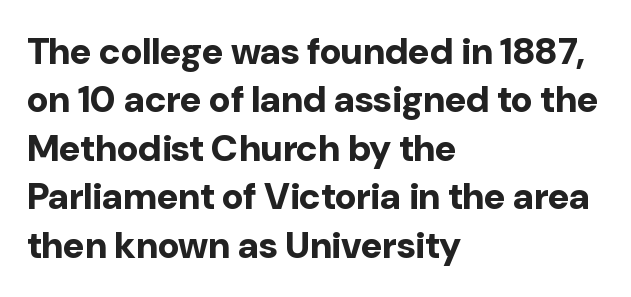
Q: Is the text bold? A: Yes.
Q: Is the text italic (slanted)? A: No, it is upright.
Q: Is the typeface a serif or a sans-serif typeface? A: Sans-serif.
Q: Is the text underlined? A: No.
Q: How is the paragraph aligned? A: Left-aligned.
Q: Is the spacing between letters normal or unusually wide? A: Normal.
Q: Is the spacing between lines tight, normal or loose? A: Normal.
Q: Width (condensed, normal, or wide)? A: Normal.
Q: Stroke contrast? A: Low.
Q: x-height? A: Medium.
Q: Monospaced? A: No.
